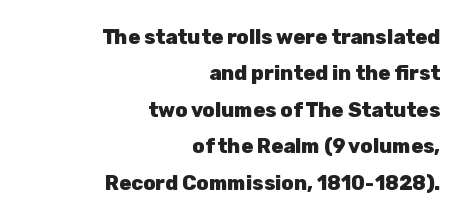
Q: Is the text bold? A: Yes.
Q: Is the text italic (slanted)? A: No, it is upright.
Q: Is the text underlined? A: No.
Q: How is the paragraph aligned? A: Right-aligned.
Q: Is the spacing between letters normal or unusually wide? A: Normal.
